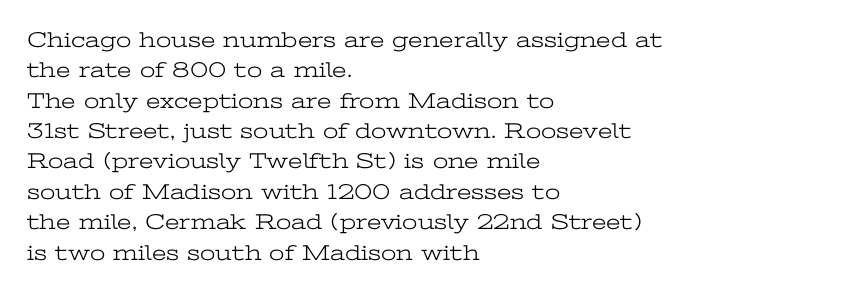
Q: Is the text bold? A: No.
Q: Is the text italic (slanted)? A: No, it is upright.
Q: Is the text underlined? A: No.
Q: How is the paragraph aligned? A: Left-aligned.
Q: Is the spacing between letters normal or unusually wide? A: Normal.
Q: Is the spacing between lines tight, normal or loose? A: Normal.
